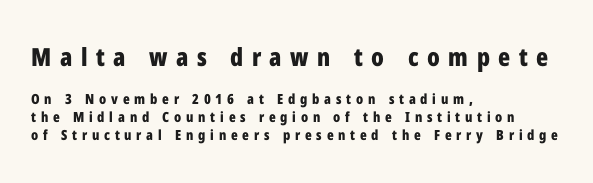
Every letter is thick-stroked: bold, no question. Letter spacing: wide. Reading top to bottom, the characters get smaller at the block break. Which margin do the lines hug? The left one — the right edge is uneven.
